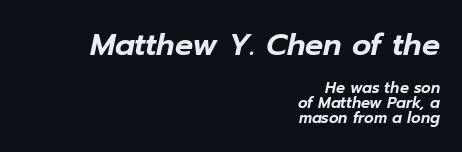
Q: Is the text italic (slanted)? A: Yes, it leans right by about 12 degrees.
Q: Is the text underlined? A: No.
Q: How is the paragraph aligned? A: Right-aligned.
Q: Is the spacing between letters normal or unusually wide? A: Normal.
Q: Is the spacing between lines tight, normal or loose? A: Tight.
Q: Which block of text is set in a larger size, the first (top) or the second (bottom)? A: The first (top) one.
Q: Width (condensed, normal, or wide)? A: Normal.
Q: Stroke contrast? A: Low.
Q: x-height? A: Medium.
Q: Monospaced? A: No.
